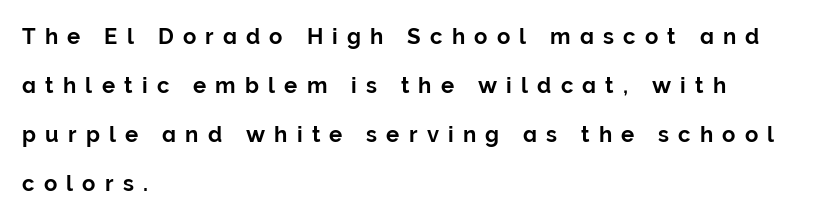
{"italic": "no", "underline": "no", "align": "left", "line_spacing": "loose", "line_spacing_ratio": 2.22, "letter_spacing": "wide", "letter_spacing_em": 0.42, "glyph_px": 22}
